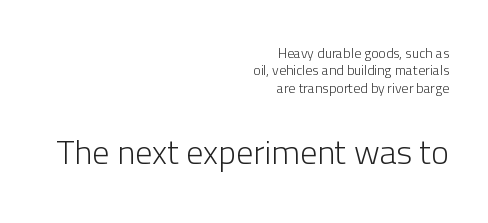
Q: Is the text bold? A: No.
Q: Is the text italic (slanted)? A: No, it is upright.
Q: Is the typeface a serif or a sans-serif typeface? A: Sans-serif.
Q: Is the text underlined? A: No.
Q: How is the paragraph aligned? A: Right-aligned.
Q: Is the spacing between letters normal or unusually wide? A: Normal.
Q: Is the spacing between lines tight, normal or loose? A: Normal.
Q: Which block of text is set in a larger size, the first (top) or the second (bottom)? A: The second (bottom) one.
Q: Width (condensed, normal, or wide)? A: Normal.
Q: Stroke contrast? A: Low.
Q: x-height? A: Medium.
Q: Monospaced? A: No.
